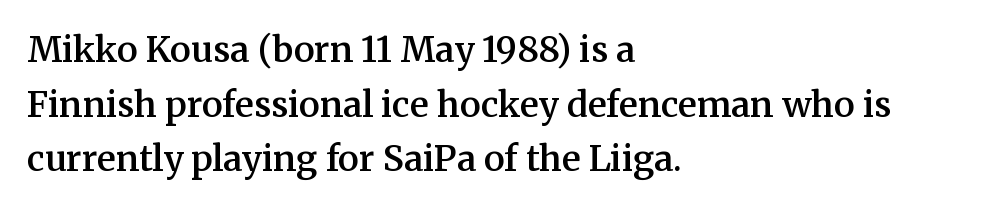
Q: Is the text bold? A: Semi-bold.
Q: Is the text italic (slanted)? A: No, it is upright.
Q: Is the typeface a serif or a sans-serif typeface? A: Serif.
Q: Is the text underlined? A: No.
Q: How is the paragraph aligned? A: Left-aligned.
Q: Is the spacing between letters normal or unusually wide? A: Normal.
Q: Is the spacing between lines tight, normal or loose? A: Normal.
Q: Width (condensed, normal, or wide)? A: Normal.
Q: Stroke contrast? A: Medium.
Q: x-height? A: Medium.
Q: Monospaced? A: No.
